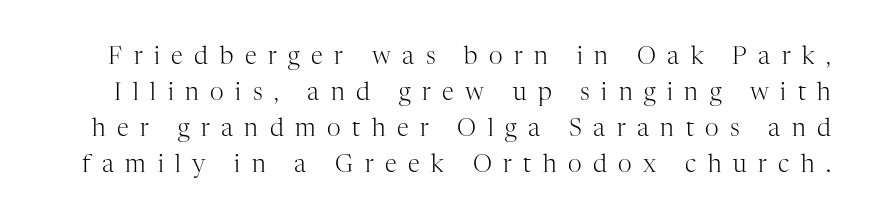
{"italic": "no", "bold": "no", "underline": "no", "line_spacing": "normal", "line_spacing_ratio": 1.5, "letter_spacing": "wide", "letter_spacing_em": 0.48, "glyph_px": 24}
